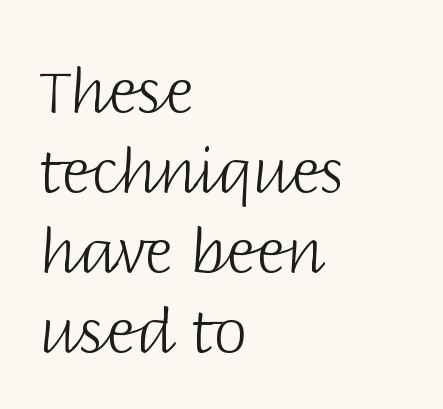
The image shows 61 px light sans-serif type, upright; set left-aligned, normal line spacing (1.31x), normal letter spacing, not underlined; low stroke contrast and a large x-height.
